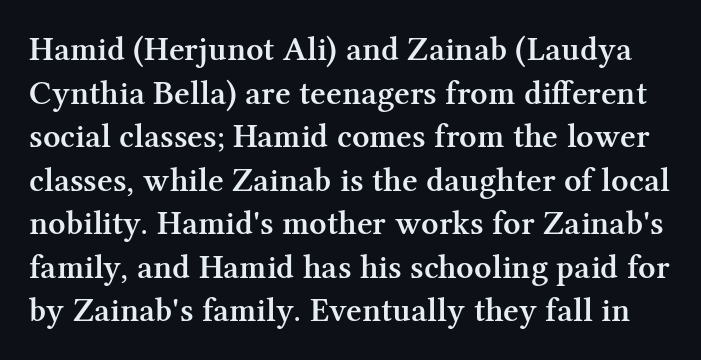
The image shows 34 px semibold serif type, upright; set normal line spacing (1.28x), normal letter spacing, not underlined; medium stroke contrast and a medium x-height.
